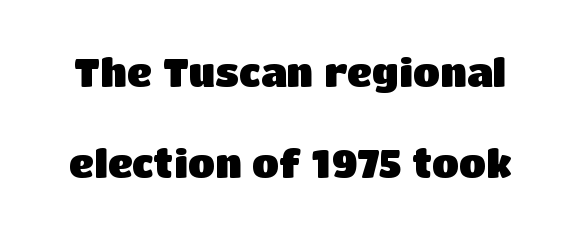
The letters carry no serifs — their stems end cleanly without finishing strokes. Honestly, the rows look like they've been pulled way apart. Strong, thick strokes mark this as bold type. Posture: straight, roman, zero tilt. Just letters on the line, the space beneath them empty. The face used here is proportionally spaced, like ordinary book or web type.
